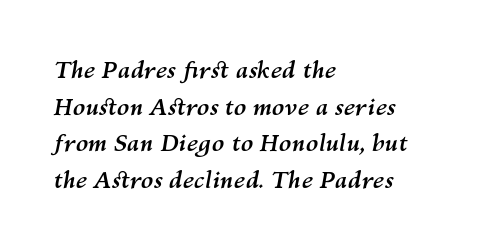
Lines of text with bare space underneath. Every character sits at an angle, as italics do. Between one letter and the next there's only the usual sliver of space. The paragraph shown leans on its left margin.
